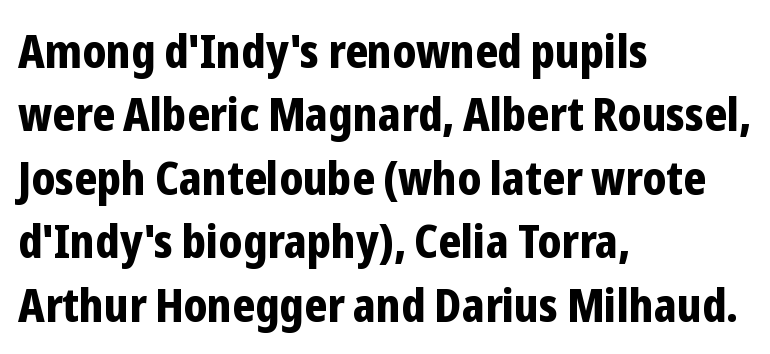
The image shows 46 px bold, condensed sans-serif type, upright; set left-aligned, normal line spacing (1.38x), normal letter spacing, not underlined; low stroke contrast and a medium x-height.
